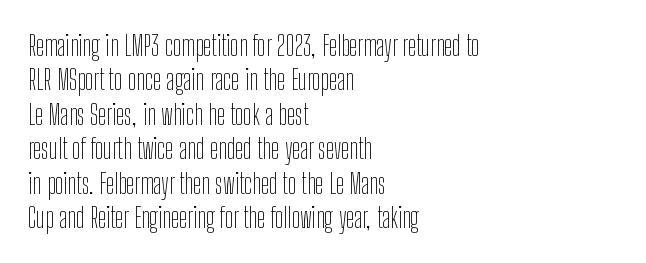
Q: Is the text bold? A: No.
Q: Is the text italic (slanted)? A: No, it is upright.
Q: Is the typeface a serif or a sans-serif typeface? A: Sans-serif.
Q: Is the text underlined? A: No.
Q: How is the paragraph aligned? A: Left-aligned.
Q: Is the spacing between letters normal or unusually wide? A: Normal.
Q: Width (condensed, normal, or wide)? A: Condensed.
Q: Stroke contrast? A: Low.
Q: x-height? A: Medium.
Q: Monospaced? A: No.
